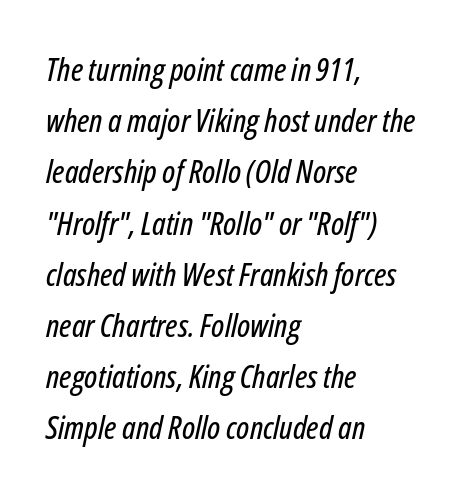
{"italic": "yes", "lean": "right", "slant_degrees": 12, "width": "condensed", "stroke_contrast": "low", "x_height": "medium", "monospaced": "no", "underline": "no", "align": "left", "line_spacing": "normal", "line_spacing_ratio": 1.6, "letter_spacing": "normal", "letter_spacing_em": 0.0, "glyph_px": 32}
